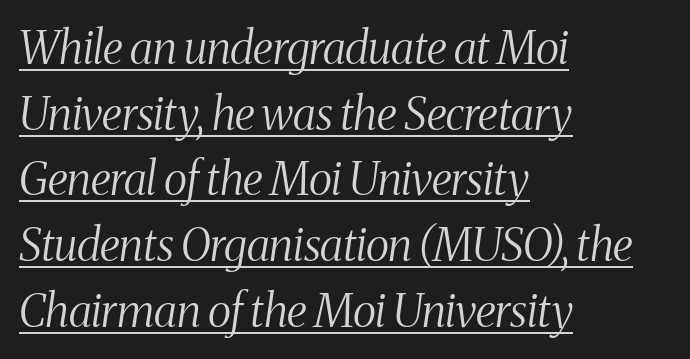
Q: Is the text bold? A: No.
Q: Is the text italic (slanted)? A: Yes, it leans right by about 8 degrees.
Q: Is the typeface a serif or a sans-serif typeface? A: Serif.
Q: Is the text underlined? A: Yes.
Q: How is the paragraph aligned? A: Left-aligned.
Q: Is the spacing between letters normal or unusually wide? A: Normal.
Q: Is the spacing between lines tight, normal or loose? A: Normal.
Q: Width (condensed, normal, or wide)? A: Condensed.
Q: Stroke contrast? A: Medium.
Q: x-height? A: Medium.
Q: Monospaced? A: No.
